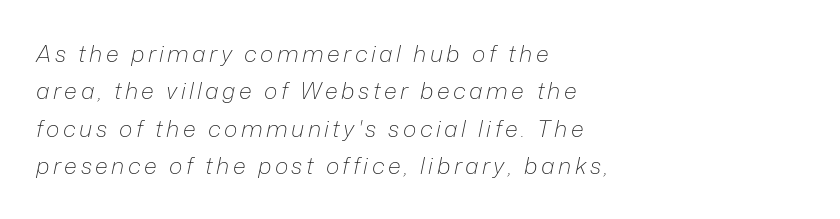
Q: Is the text bold? A: No.
Q: Is the text italic (slanted)? A: Yes, it leans right by about 12 degrees.
Q: Is the text underlined? A: No.
Q: How is the paragraph aligned? A: Left-aligned.
Q: Is the spacing between lines tight, normal or loose? A: Normal.
